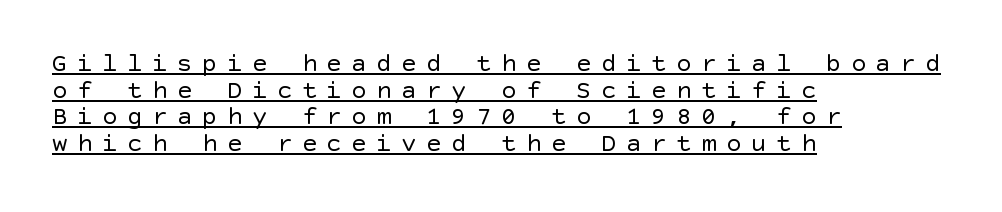
Q: Is the text bold? A: No.
Q: Is the text italic (slanted)? A: No, it is upright.
Q: Is the text underlined? A: Yes.
Q: How is the paragraph aligned? A: Left-aligned.
Q: Is the spacing between letters normal or unusually wide? A: Unusually wide.
Q: Is the spacing between lines tight, normal or loose? A: Tight.
